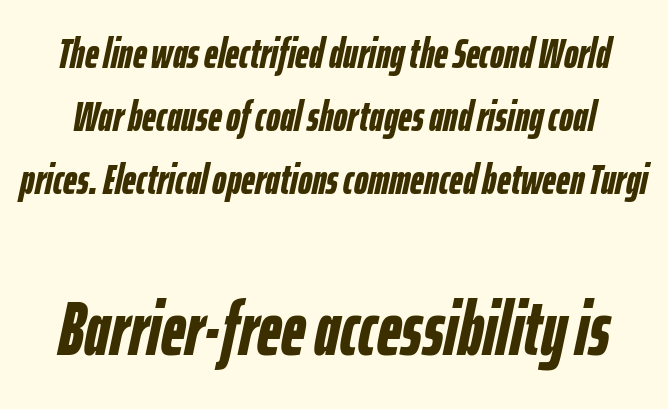
Q: Is the text bold? A: Yes.
Q: Is the text italic (slanted)? A: Yes, it leans right by about 12 degrees.
Q: Is the text underlined? A: No.
Q: Is the spacing between letters normal or unusually wide? A: Normal.
Q: Is the spacing between lines tight, normal or loose? A: Normal.
Q: Which block of text is set in a larger size, the first (top) or the second (bottom)? A: The second (bottom) one.
Q: Width (condensed, normal, or wide)? A: Condensed.
Q: Stroke contrast? A: Low.
Q: x-height? A: Medium.
Q: Monospaced? A: No.
